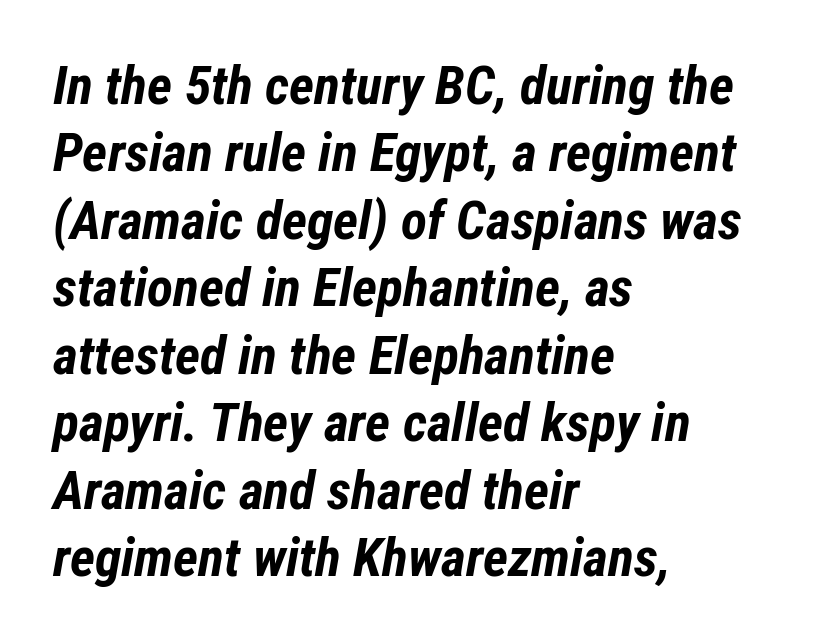
Q: Is the text bold? A: Yes.
Q: Is the text italic (slanted)? A: Yes, it leans right by about 12 degrees.
Q: Is the text underlined? A: No.
Q: How is the paragraph aligned? A: Left-aligned.
Q: Is the spacing between letters normal or unusually wide? A: Normal.
Q: Is the spacing between lines tight, normal or loose? A: Normal.
Q: Width (condensed, normal, or wide)? A: Condensed.
Q: Stroke contrast? A: Low.
Q: x-height? A: Medium.
Q: Monospaced? A: No.
